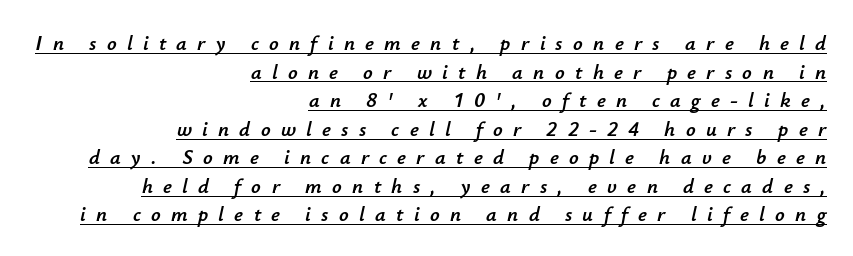
The letters are slanted; this is an italic face. The vertical gap from one line to the next is medium. Caption: expanded tracking, letters set apart. Looks like someone drew a line under every word here. These lines stack with their right ends in a neat column.
